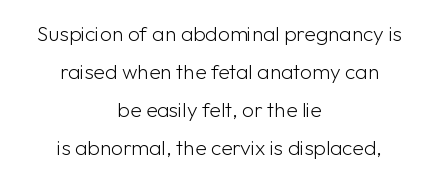
The image shows 21 px text type, upright; set centered, line spacing 1.81x, normal letter spacing, not underlined.
